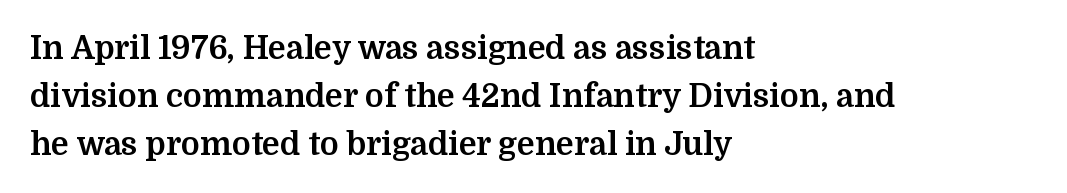
Q: Is the text bold? A: Yes.
Q: Is the text italic (slanted)? A: No, it is upright.
Q: Is the typeface a serif or a sans-serif typeface? A: Serif.
Q: Is the text underlined? A: No.
Q: How is the paragraph aligned? A: Left-aligned.
Q: Is the spacing between letters normal or unusually wide? A: Normal.
Q: Is the spacing between lines tight, normal or loose? A: Normal.
Q: Width (condensed, normal, or wide)? A: Normal.
Q: Stroke contrast? A: Medium.
Q: x-height? A: Medium.
Q: Monospaced? A: No.
